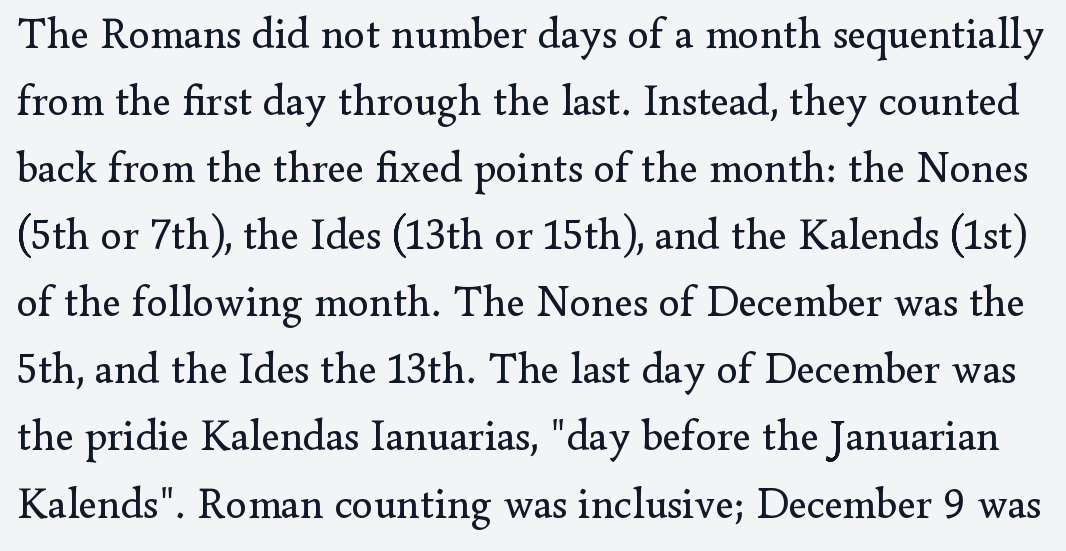
Q: Is the text bold? A: No.
Q: Is the text italic (slanted)? A: No, it is upright.
Q: Is the typeface a serif or a sans-serif typeface? A: Serif.
Q: Is the text underlined? A: No.
Q: Is the spacing between letters normal or unusually wide? A: Normal.
Q: Is the spacing between lines tight, normal or loose? A: Normal.
Q: Width (condensed, normal, or wide)? A: Normal.
Q: Stroke contrast? A: Low.
Q: x-height? A: Small.
Q: Monospaced? A: No.
